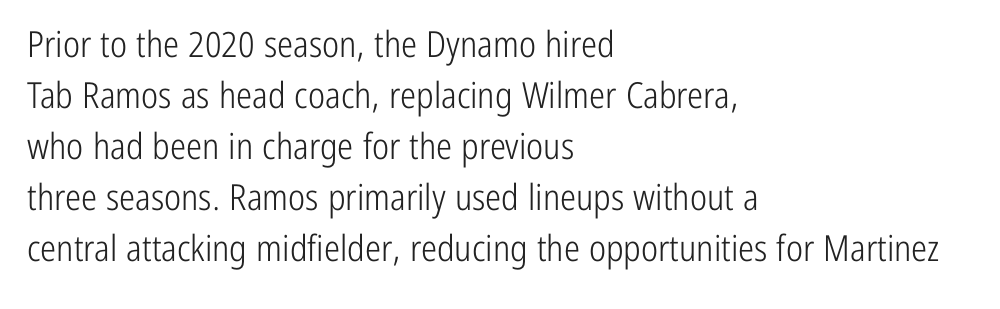
The specimen reads as upright at a glance. Is the stroke heavy? The answer is a plain regular-or-lighter. This block has exactly the height ordinary leading produces. Every row of glyphs begins at an identical x-position on the left. Do the characters align in a grid? No, the font is proportional. You could call the tracking neutral — neither tight nor loose.
